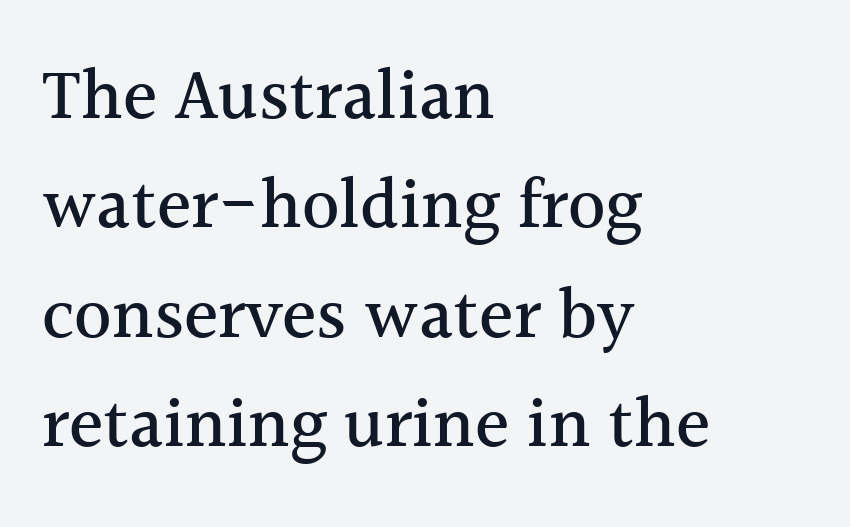
Q: Is the text italic (slanted)? A: No, it is upright.
Q: Is the typeface a serif or a sans-serif typeface? A: Serif.
Q: Is the text underlined? A: No.
Q: How is the paragraph aligned? A: Left-aligned.
Q: Is the spacing between letters normal or unusually wide? A: Normal.
Q: Is the spacing between lines tight, normal or loose? A: Normal.
Q: Width (condensed, normal, or wide)? A: Normal.
Q: x-height? A: Medium.
Q: Monospaced? A: No.
